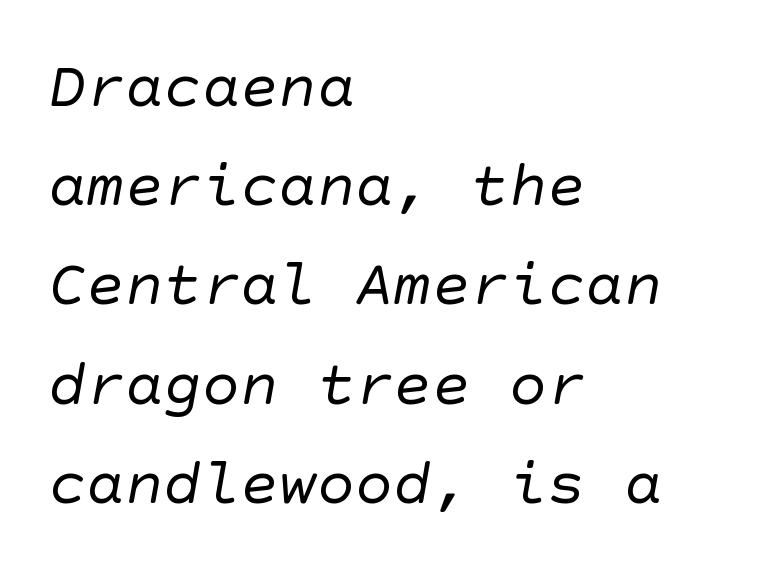
The type family on display is of the sans-serif kind. Does the leading feel generous? No, just average. No extra tracking has been applied to these lines. Horizontally, the lines are justified to the leading edge only.
